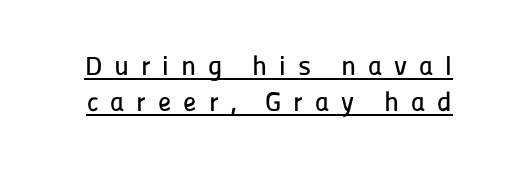
Quick note: not italic, upright. The rows are spaced the way most documents space them. The typesetter has applied underlining to the passage shown. The horizontal fit of the characters is loose and conspicuously gappy.
